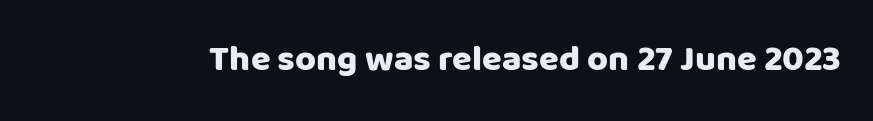
Letters rest on an invisible, unmarked baseline. Between one letter and the next there's only the usual sliver of space. Vertical strokes here are truly vertical. The rendering uses natural spacing where letterforms have individual widths. The face used here is a sans, in the tradition of grotesques and geometrics.
